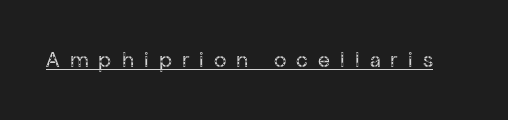
Italic: no, the glyphs are upright roman. The rendering inserts visible extra space after every character. Honestly, the underline is the first thing you notice here. The typesetting does not lean heavy: it is not bold.
